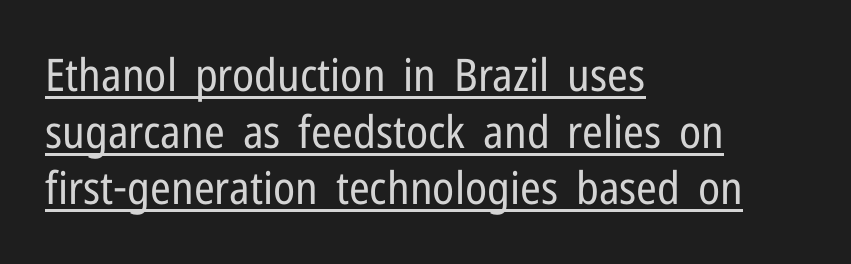
Q: Is the text bold? A: No.
Q: Is the text italic (slanted)? A: No, it is upright.
Q: Is the typeface a serif or a sans-serif typeface? A: Sans-serif.
Q: Is the text underlined? A: Yes.
Q: How is the paragraph aligned? A: Left-aligned.
Q: Is the spacing between letters normal or unusually wide? A: Normal.
Q: Is the spacing between lines tight, normal or loose? A: Normal.
Q: Width (condensed, normal, or wide)? A: Condensed.
Q: Stroke contrast? A: Low.
Q: x-height? A: Medium.
Q: Monospaced? A: No.
